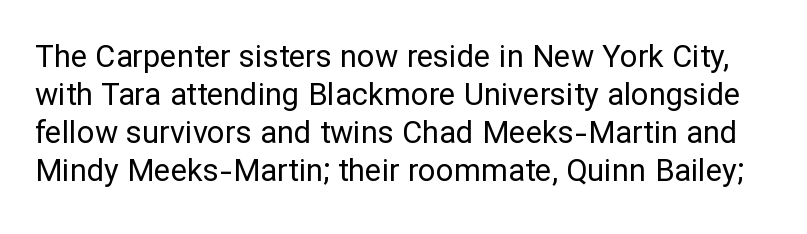
Q: Is the text bold? A: No.
Q: Is the text italic (slanted)? A: No, it is upright.
Q: Is the typeface a serif or a sans-serif typeface? A: Sans-serif.
Q: Is the text underlined? A: No.
Q: Is the spacing between letters normal or unusually wide? A: Normal.
Q: Width (condensed, normal, or wide)? A: Normal.
Q: Stroke contrast? A: Low.
Q: x-height? A: Medium.
Q: Monospaced? A: No.
